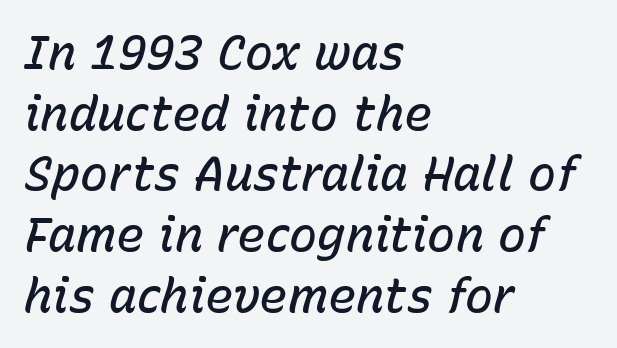
Q: Is the text bold? A: Semi-bold.
Q: Is the text italic (slanted)? A: Yes, it leans right by about 15 degrees.
Q: Is the text underlined? A: No.
Q: How is the paragraph aligned? A: Left-aligned.
Q: Is the spacing between letters normal or unusually wide? A: Normal.
Q: Is the spacing between lines tight, normal or loose? A: Normal.
Q: Width (condensed, normal, or wide)? A: Normal.
Q: Stroke contrast? A: Low.
Q: x-height? A: Medium.
Q: Monospaced? A: No.
